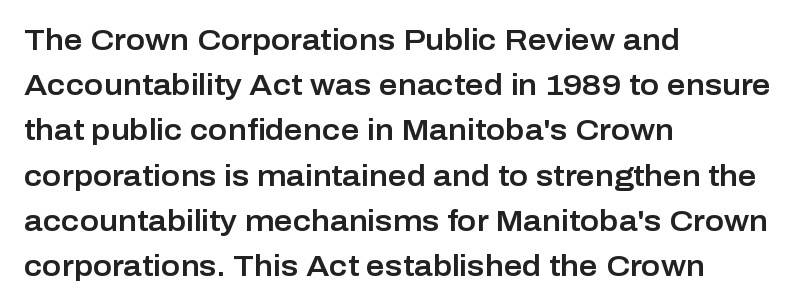
{"serif": "no", "italic": "no", "width": "normal", "stroke_contrast": "low", "x_height": "medium", "monospaced": "no", "underline": "no", "align": "left", "line_spacing": "normal", "line_spacing_ratio": 1.56, "letter_spacing": "normal", "letter_spacing_em": 0.0, "glyph_px": 29}
